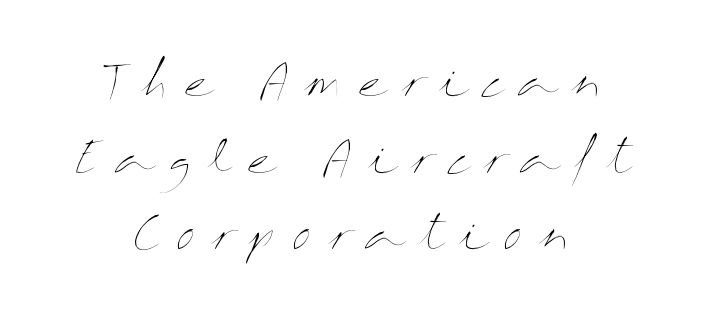
The image shows 44 px thin, wide type; set centered, line spacing 1.74x, unusually wide letter spacing (+0.34 em), not underlined; medium stroke contrast and a medium x-height.
